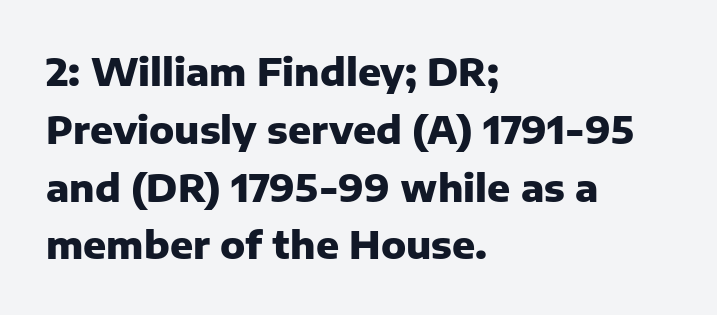
{"serif": "no", "italic": "no", "bold": "yes", "weight": "heavy", "width": "normal", "stroke_contrast": "low", "x_height": "medium", "monospaced": "no", "underline": "no", "align": "left", "line_spacing": "normal", "line_spacing_ratio": 1.52, "letter_spacing": "normal", "letter_spacing_em": 0.0, "glyph_px": 38}
